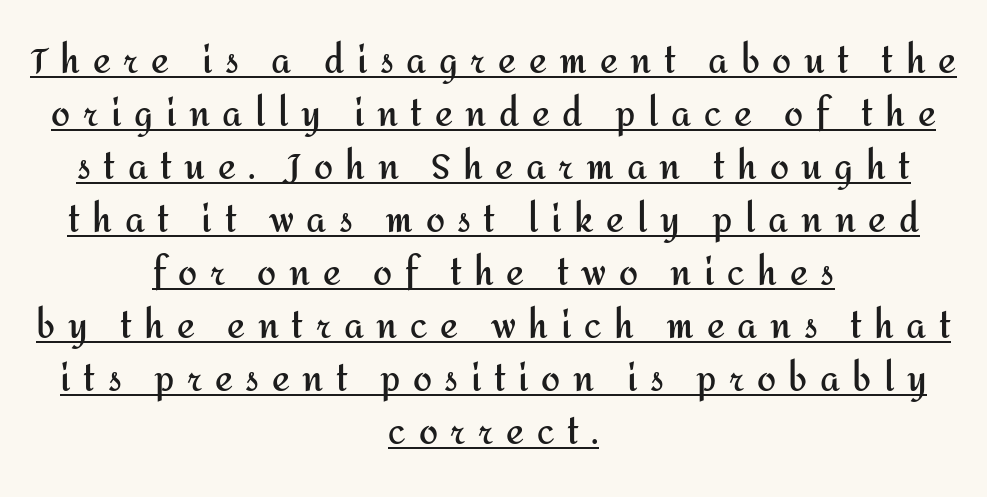
The image shows 34 px semibold sans-serif type, upright; set centered, normal line spacing (1.56x), unusually wide letter spacing (+0.37 em), underlined; medium stroke contrast and a medium x-height.
